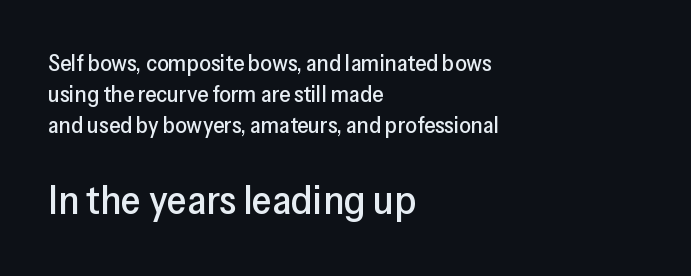
Q: Is the text italic (slanted)? A: No, it is upright.
Q: Is the typeface a serif or a sans-serif typeface? A: Sans-serif.
Q: Is the text underlined? A: No.
Q: How is the paragraph aligned? A: Left-aligned.
Q: Is the spacing between letters normal or unusually wide? A: Normal.
Q: Is the spacing between lines tight, normal or loose? A: Normal.
Q: Which block of text is set in a larger size, the first (top) or the second (bottom)? A: The second (bottom) one.
Q: Width (condensed, normal, or wide)? A: Normal.
Q: Stroke contrast? A: Low.
Q: x-height? A: Medium.
Q: Monospaced? A: No.
